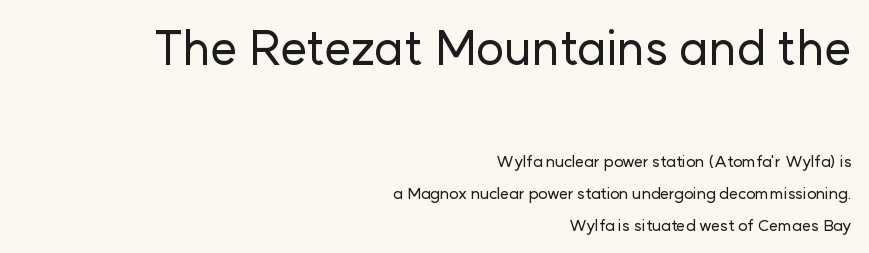
Anything drawn beneath the words? Only blank space. Caption: upper text group enlarged, lower text group reduced. Successive baselines arrive slowly, with a big drop between each. The rendering keeps characters at their native spacing. If you drew a line through each stem, it would be perfectly vertical.
